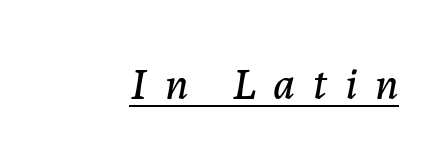
{"italic": "yes", "lean": "right", "slant_degrees": 7, "width": "normal", "stroke_contrast": "low", "x_height": "medium", "monospaced": "no", "underline": "yes", "letter_spacing": "wide", "letter_spacing_em": 0.39, "glyph_px": 45}
